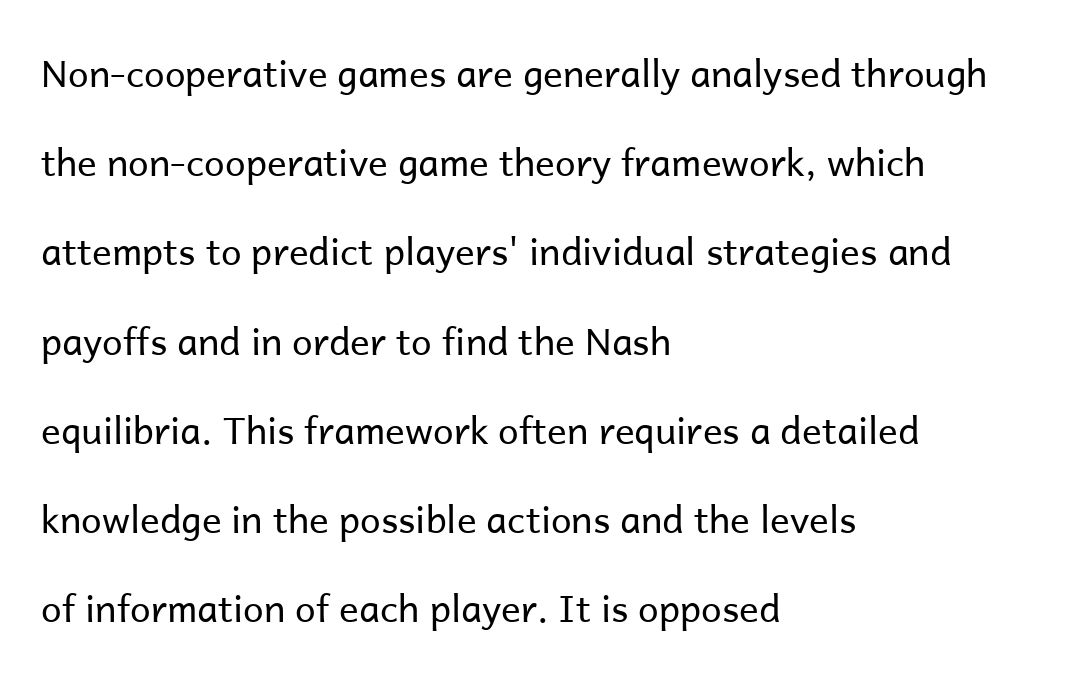
{"serif": "no", "italic": "no", "bold": "no", "weight": "regular", "width": "normal", "stroke_contrast": "low", "x_height": "medium", "monospaced": "no", "underline": "no", "align": "left", "line_spacing": "loose", "line_spacing_ratio": 2.41, "letter_spacing": "normal", "letter_spacing_em": 0.0, "glyph_px": 37}
